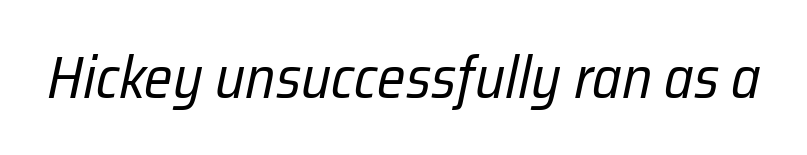
Bold? No — there's no thickening of the strokes. These lines are rendered in a variable-pitch font. A clean baseline with only descenders dipping below it. The line texture is even and compact thanks to regular tracking. Designer's note — italics engaged.
